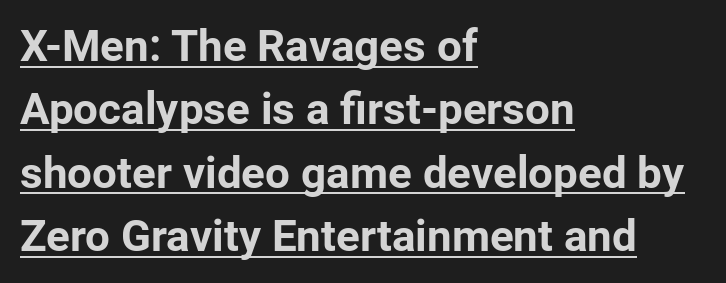
The passage shown is emphatically bold. Does extra space separate the letters? No, they use regular spacing. The typography opts for an upright posture over an oblique one. No feet cap the strokes, marking this as sans-serif type. Every word sits above its own underline. Each letter keeps its own natural width here, so spacing adapts to shape.
